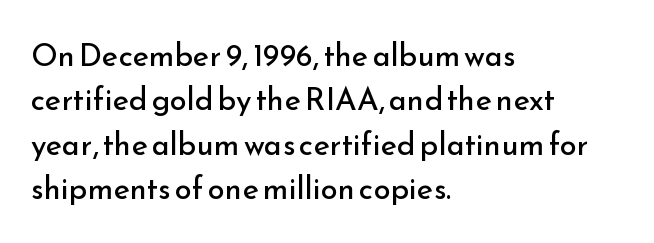
{"serif": "no", "italic": "no", "bold": "no", "weight": "regular", "width": "normal", "stroke_contrast": "low", "x_height": "small", "monospaced": "no", "underline": "no", "align": "left", "line_spacing": "normal", "line_spacing_ratio": 1.43, "letter_spacing": "normal", "letter_spacing_em": 0.0, "glyph_px": 31}
